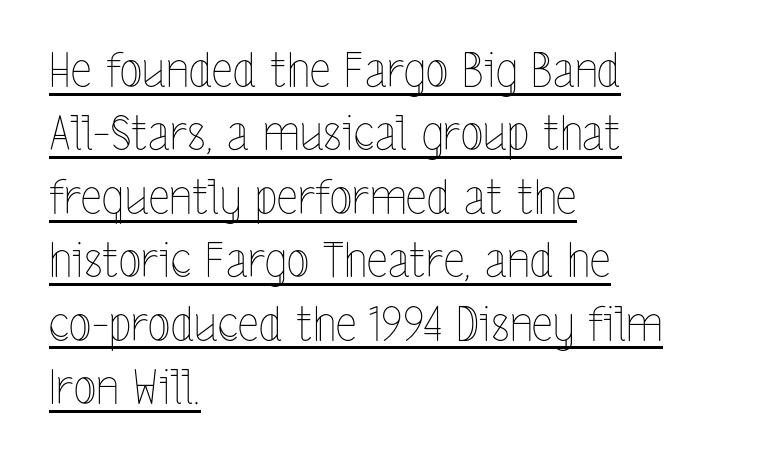
{"italic": "no", "bold": "no", "weight": "thin", "width": "condensed", "x_height": "medium", "monospaced": "no", "underline": "yes", "align": "left", "line_spacing": "normal", "line_spacing_ratio": 1.35, "letter_spacing": "normal", "letter_spacing_em": 0.0, "glyph_px": 47}
